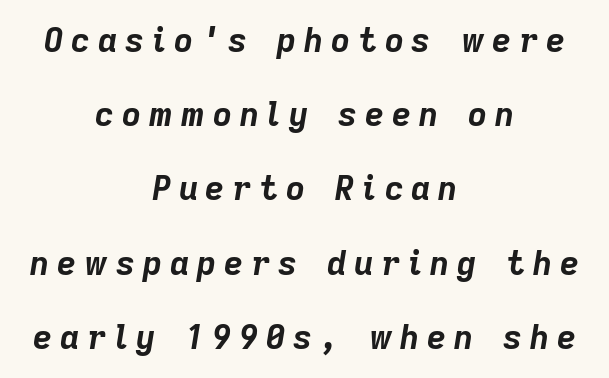
The image shows 33 px bold type, italic (leaning right); set centered, loose line spacing (2.25x), unusually wide letter spacing (+0.24 em), not underlined; low stroke contrast and a medium x-height.
